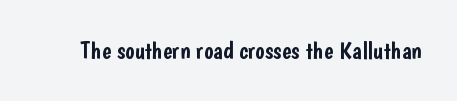
The image shows 25 px text type, upright; set normal letter spacing, not underlined.
